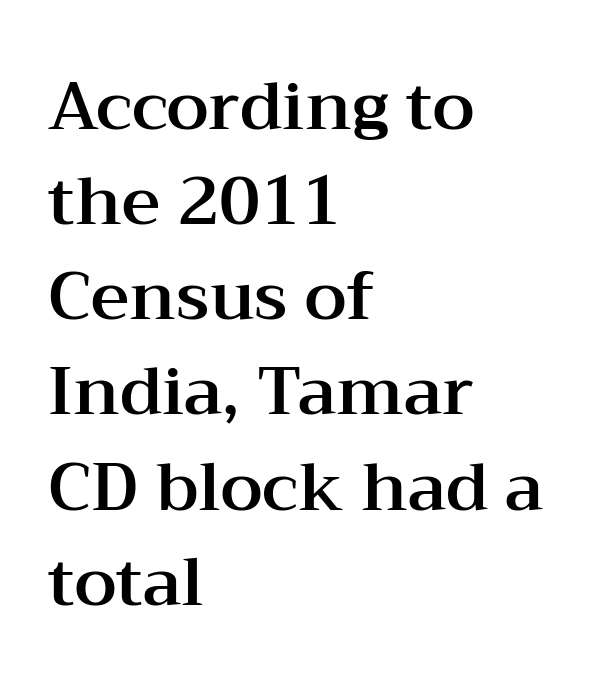
Q: Is the text italic (slanted)? A: No, it is upright.
Q: Is the typeface a serif or a sans-serif typeface? A: Serif.
Q: Is the text underlined? A: No.
Q: How is the paragraph aligned? A: Left-aligned.
Q: Is the spacing between letters normal or unusually wide? A: Normal.
Q: Is the spacing between lines tight, normal or loose? A: Normal.
Q: Width (condensed, normal, or wide)? A: Wide.
Q: Stroke contrast? A: Medium.
Q: x-height? A: Medium.
Q: Monospaced? A: No.
